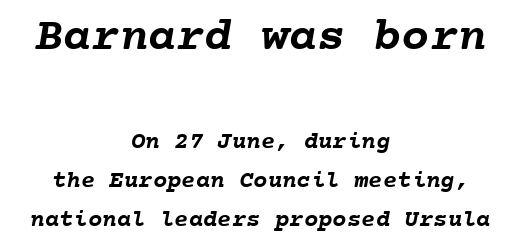
{"bold": "yes", "weight": "semibold", "width": "normal", "stroke_contrast": "low", "x_height": "medium", "monospaced": "yes", "underline": "no", "align": "center", "line_spacing": "normal", "line_spacing_ratio": 1.64, "letter_spacing": "normal", "letter_spacing_em": 0.0, "larger_block": "first", "size_ratio": 1.96, "glyph_px": 47}
